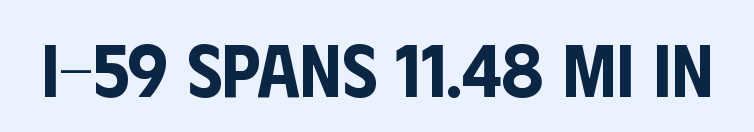
{"serif": "no", "italic": "no", "width": "condensed", "stroke_contrast": "low", "x_height": "large", "monospaced": "no", "underline": "no", "letter_spacing": "normal", "letter_spacing_em": 0.0, "glyph_px": 75}
